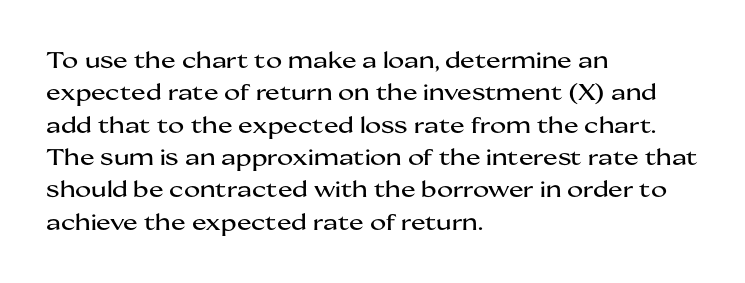
The image shows 22 px text type, upright; set left-aligned, normal line spacing (1.47x), normal letter spacing, not underlined.
